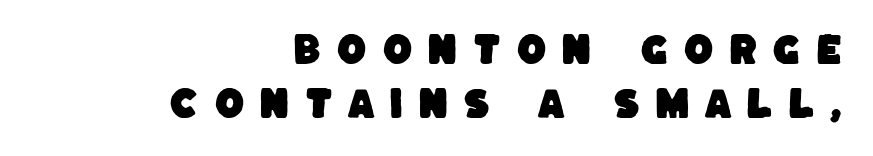
Q: Is the typeface a serif or a sans-serif typeface? A: Sans-serif.
Q: Is the text underlined? A: No.
Q: How is the paragraph aligned? A: Right-aligned.
Q: Is the spacing between letters normal or unusually wide? A: Unusually wide.
Q: Is the spacing between lines tight, normal or loose? A: Normal.
Q: Width (condensed, normal, or wide)? A: Normal.
Q: Stroke contrast? A: Low.
Q: x-height? A: Large.
Q: Monospaced? A: No.
